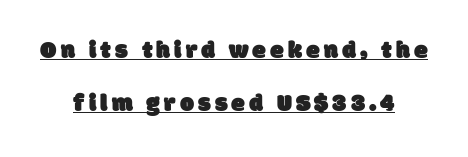
Q: Is the text underlined? A: Yes.
Q: How is the paragraph aligned? A: Centered.
Q: Is the spacing between lines tight, normal or loose? A: Loose.
